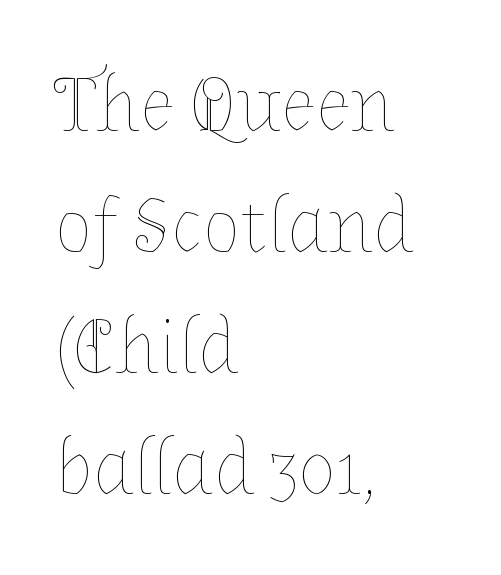
The image shows 79 px thin type, upright; set left-aligned, normal line spacing (1.53x), normal letter spacing, not underlined; low stroke contrast and a medium x-height.
